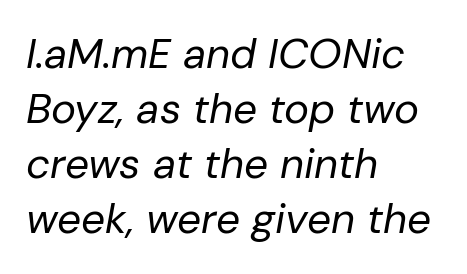
Left-aligned paragraph, ragged on the right. If you measured baseline to baseline, you'd find a middling distance. A typesetter would mark this as italic. Honestly, there is no underline to notice here at all. The face used here is rendered with its standard letterfit. Vertical stems look standard width or narrower in stroke.
